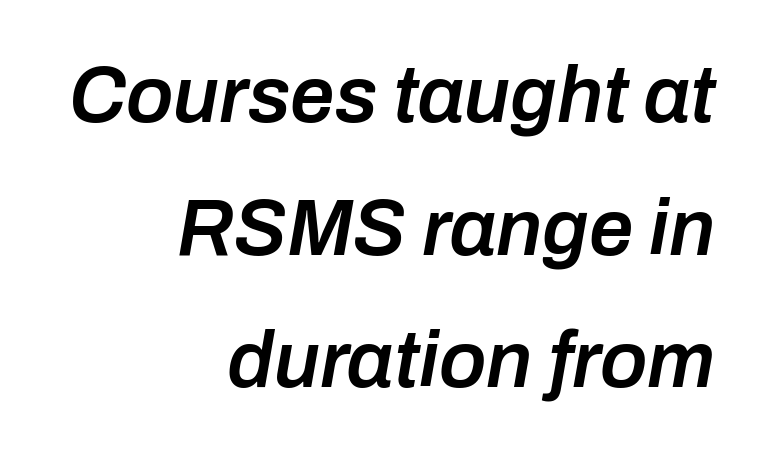
Q: Is the text bold? A: Semi-bold.
Q: Is the text italic (slanted)? A: Yes, it leans right by about 10 degrees.
Q: Is the text underlined? A: No.
Q: How is the paragraph aligned? A: Right-aligned.
Q: Is the spacing between letters normal or unusually wide? A: Normal.
Q: Is the spacing between lines tight, normal or loose? A: Normal.
Q: Width (condensed, normal, or wide)? A: Normal.
Q: Stroke contrast? A: Low.
Q: x-height? A: Medium.
Q: Monospaced? A: No.
